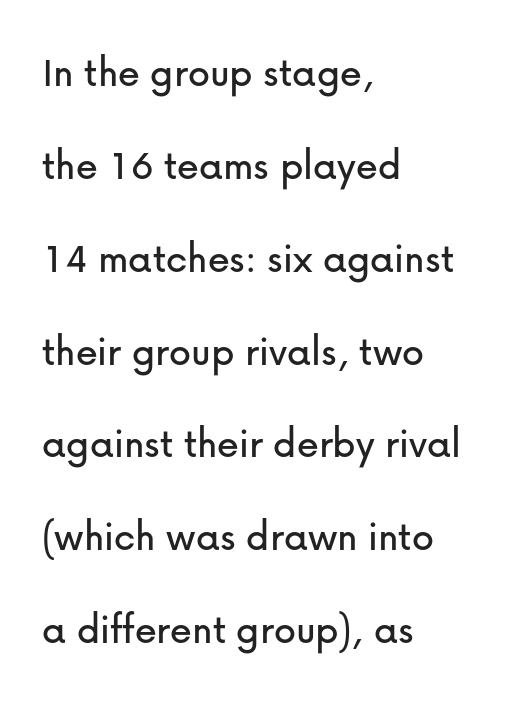
{"serif": "no", "italic": "no", "width": "normal", "stroke_contrast": "low", "x_height": "medium", "monospaced": "no", "underline": "no", "align": "left", "line_spacing": "loose", "line_spacing_ratio": 2.11, "letter_spacing": "normal", "letter_spacing_em": 0.0, "glyph_px": 44}
